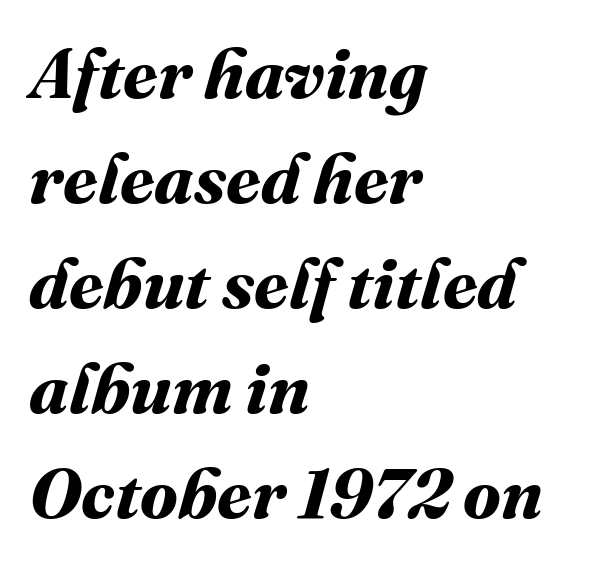
Q: Is the text bold? A: Yes.
Q: Is the text underlined? A: No.
Q: How is the paragraph aligned? A: Left-aligned.
Q: Is the spacing between letters normal or unusually wide? A: Normal.
Q: Is the spacing between lines tight, normal or loose? A: Normal.
Q: Width (condensed, normal, or wide)? A: Normal.
Q: Stroke contrast? A: Medium.
Q: x-height? A: Medium.
Q: Monospaced? A: No.
